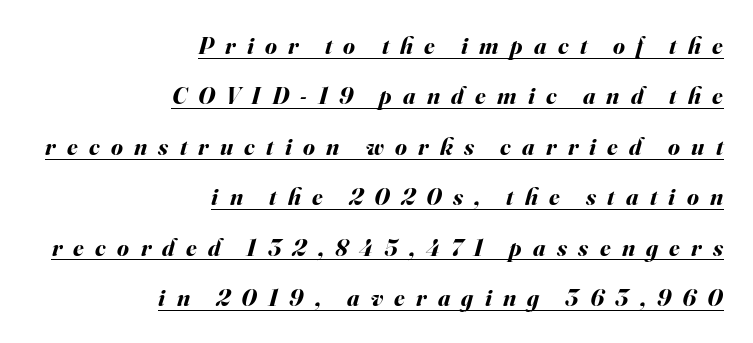
The image shows 24 px bold type, italic (leaning right); set right-aligned, loose line spacing (2.1x), unusually wide letter spacing (+0.47 em), underlined.
